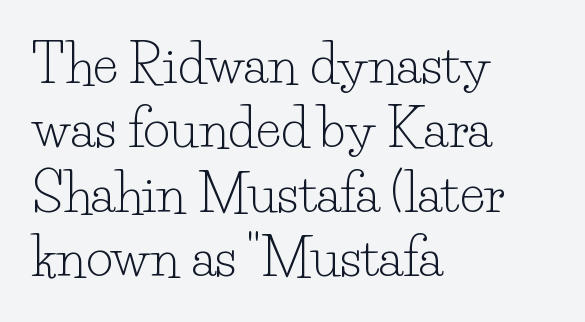
The image shows 52 px light serif type, upright; set left-aligned, line spacing 1.24x, normal letter spacing, not underlined; low stroke contrast and a small x-height.
